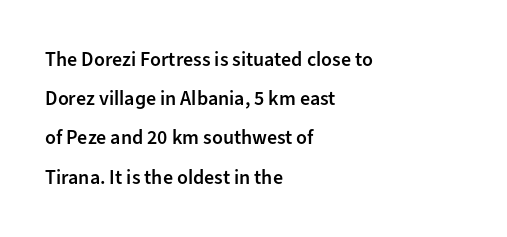
A typesetter would call this zero additional tracking. Weight check: semibold — heavier than regular, not quite bold. The paragraph has a hard left edge and a soft right edge. Rule under the text: the space is simply empty. A typesetter would call this leading open, well beyond the default. The axis of the letterforms is exactly vertical.
